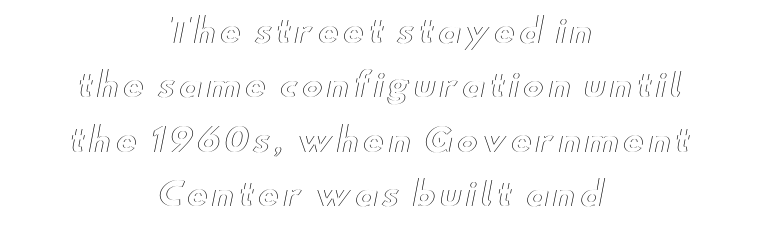
Q: Is the text italic (slanted)? A: Yes.
Q: Is the text underlined? A: No.
Q: How is the paragraph aligned? A: Centered.
Q: Is the spacing between lines tight, normal or loose? A: Normal.
Q: Width (condensed, normal, or wide)? A: Wide.
Q: x-height? A: Small.
Q: Monospaced? A: No.
